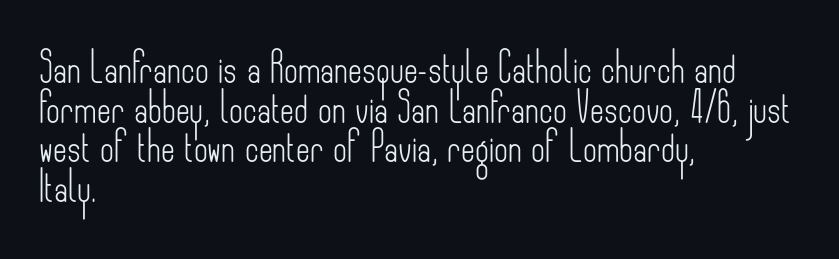
The image shows 30 px light, condensed sans-serif type, upright; set left-aligned, normal line spacing (1.32x), normal letter spacing, not underlined; low stroke contrast and a small x-height.
